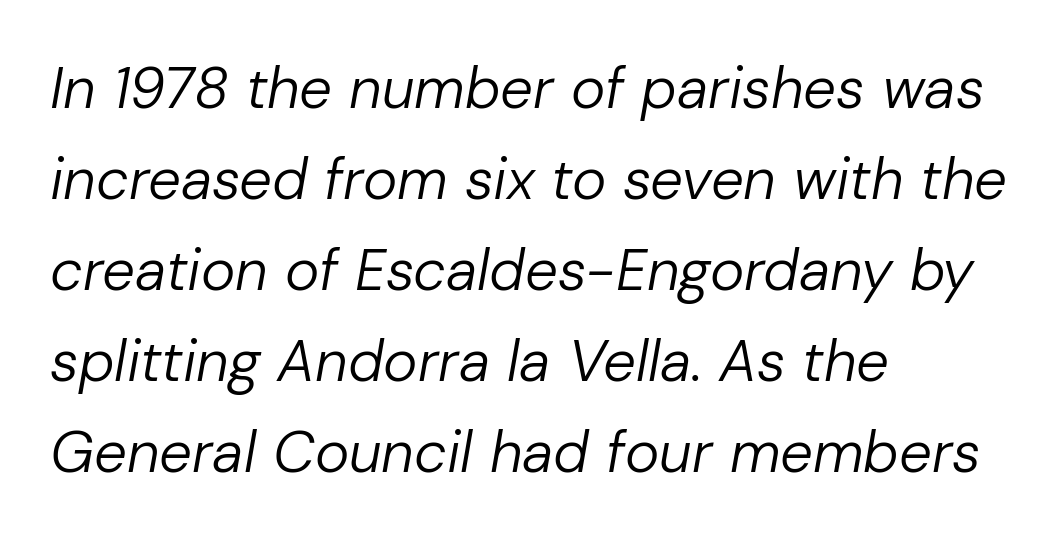
Underlining? Definitely not there. Looks like regular typesetting: each glyph gets only the width it needs. The gaps between neighbouring characters are ordinary and unremarkable. Rendered with sloped, italic letterforms. The passage shown stacks its lines at a standard gap. No chunkiness to these letters — they're not bold.
